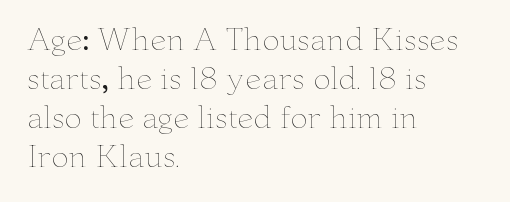
Q: Is the text bold? A: No.
Q: Is the text italic (slanted)? A: No, it is upright.
Q: Is the text underlined? A: No.
Q: How is the paragraph aligned? A: Left-aligned.
Q: Is the spacing between letters normal or unusually wide? A: Normal.
Q: Is the spacing between lines tight, normal or loose? A: Normal.
Q: Width (condensed, normal, or wide)? A: Wide.
Q: Stroke contrast? A: Low.
Q: x-height? A: Small.
Q: Monospaced? A: No.
